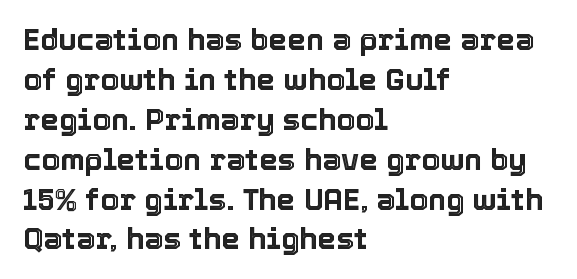
Q: Is the text italic (slanted)? A: No, it is upright.
Q: Is the text underlined? A: No.
Q: How is the paragraph aligned? A: Left-aligned.
Q: Is the spacing between letters normal or unusually wide? A: Normal.
Q: Is the spacing between lines tight, normal or loose? A: Normal.
Q: Width (condensed, normal, or wide)? A: Normal.
Q: x-height? A: Medium.
Q: Monospaced? A: No.
